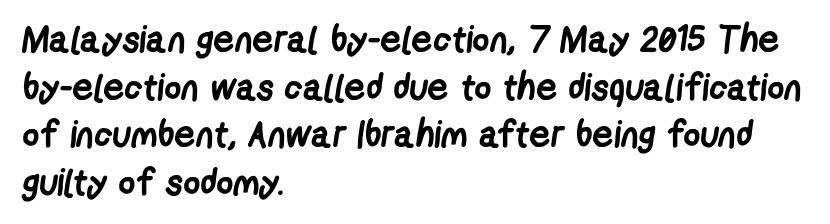
Set as a true bold cut, around the 700 mark. Anything drawn beneath the words? Only blank space. You can tell from the bare stems that sans-serif type was used. The line-height multiplier appears to be the usual default. There is no visible air inserted between adjacent glyphs.
